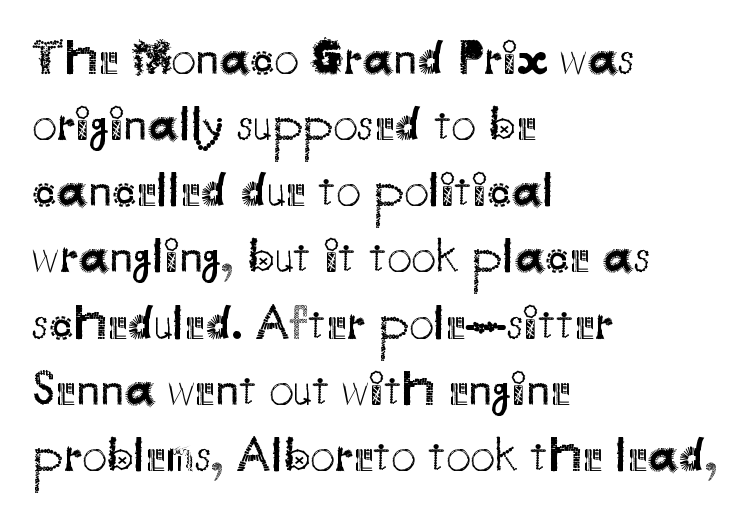
The designer went with a sans here, leaving each stem footless. Here the glyphs are tracked normally, forming tight word shapes. This sample keeps an unexceptional amount of space between lines. This rendering features lettering with no underline. Looks like regular typesetting: each glyph gets only the width it needs.
